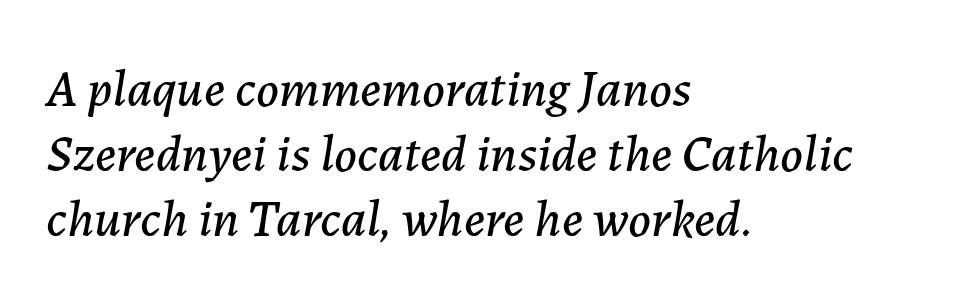
The image shows 52 px text type, italic (leaning right); set left-aligned, normal line spacing (1.25x), normal letter spacing, not underlined; low stroke contrast and a medium x-height.
